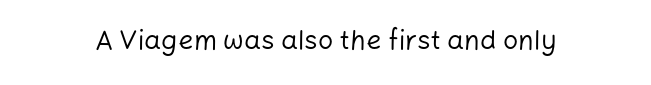
The image shows 27 px text type, upright; set normal letter spacing, not underlined.
